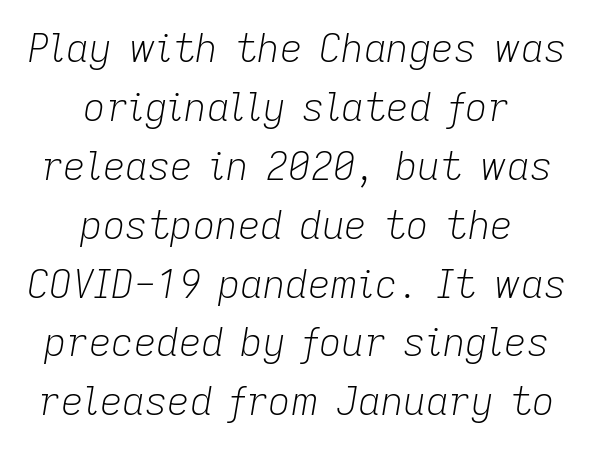
{"italic": "yes", "lean": "right", "slant_degrees": 9, "bold": "no", "weight": "light", "width": "normal", "stroke_contrast": "low", "x_height": "medium", "monospaced": "no", "underline": "no", "align": "center", "line_spacing": "normal", "line_spacing_ratio": 1.51, "letter_spacing": "normal", "letter_spacing_em": 0.0, "glyph_px": 39}
